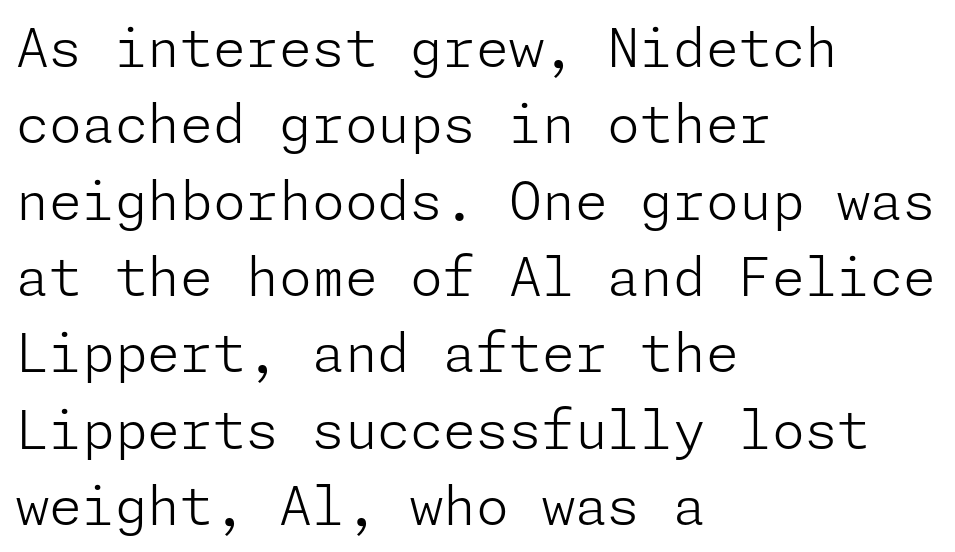
The string is rendered with underlining switched off. Alignment: flush left. Summary of weight: not heavy and not bold. The passage shown stacks its lines at a standard gap. A typesetter would call this zero additional tracking. The type sits square on the baseline with zero lean.
